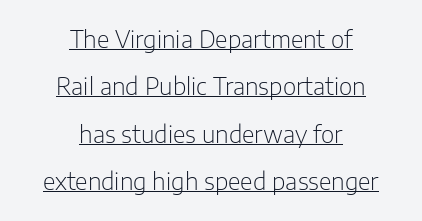
The image shows 23 px text type, upright; set centered, loose line spacing (2.06x), normal letter spacing, underlined.
